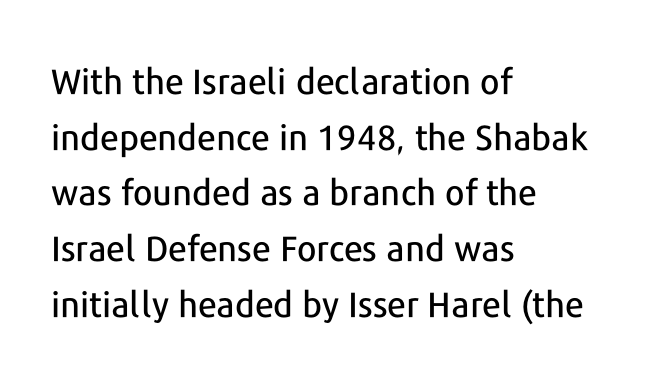
The line-height multiplier appears to be the usual default. The face used here is proportionally spaced, like ordinary book or web type. Students, note that the glyphs here touch the page at normal intervals. This sample is left-justified, so line endings fall wherever the words run out.
